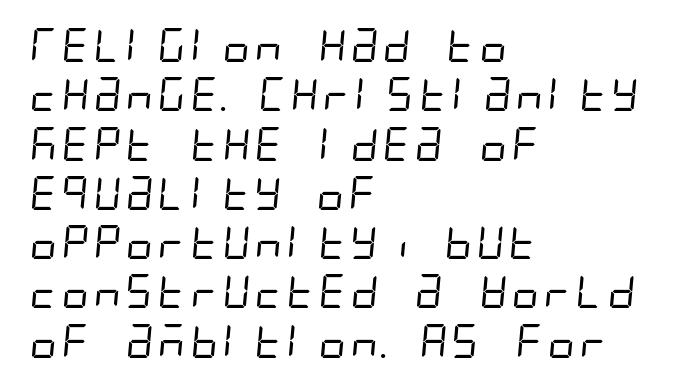
{"serif": "no", "bold": "no", "weight": "regular", "width": "condensed", "stroke_contrast": "low", "x_height": "large", "underline": "no", "align": "left", "line_spacing": "normal", "line_spacing_ratio": 1.45, "letter_spacing": "normal", "letter_spacing_em": 0.0, "glyph_px": 34}
